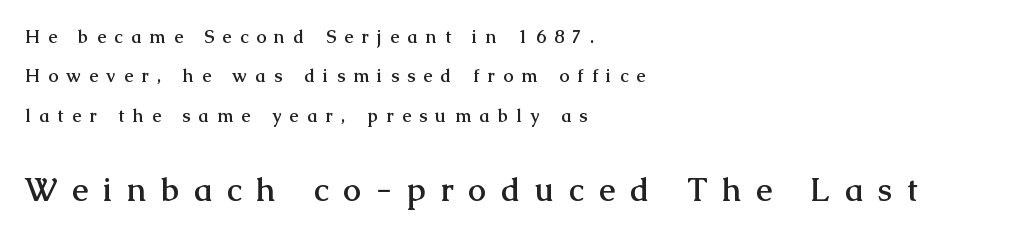
Q: Is the text bold? A: Yes.
Q: Is the text italic (slanted)? A: No, it is upright.
Q: Is the typeface a serif or a sans-serif typeface? A: Serif.
Q: Is the text underlined? A: No.
Q: How is the paragraph aligned? A: Left-aligned.
Q: Is the spacing between letters normal or unusually wide? A: Unusually wide.
Q: Is the spacing between lines tight, normal or loose? A: Loose.
Q: Which block of text is set in a larger size, the first (top) or the second (bottom)? A: The second (bottom) one.
Q: Width (condensed, normal, or wide)? A: Normal.
Q: Stroke contrast? A: Medium.
Q: x-height? A: Medium.
Q: Monospaced? A: No.
